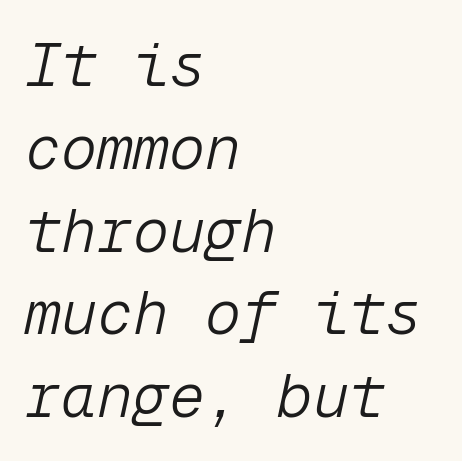
The image shows 60 px light type, italic (leaning right), monospaced; set left-aligned, normal line spacing (1.38x), normal letter spacing, not underlined; low stroke contrast and a medium x-height.
